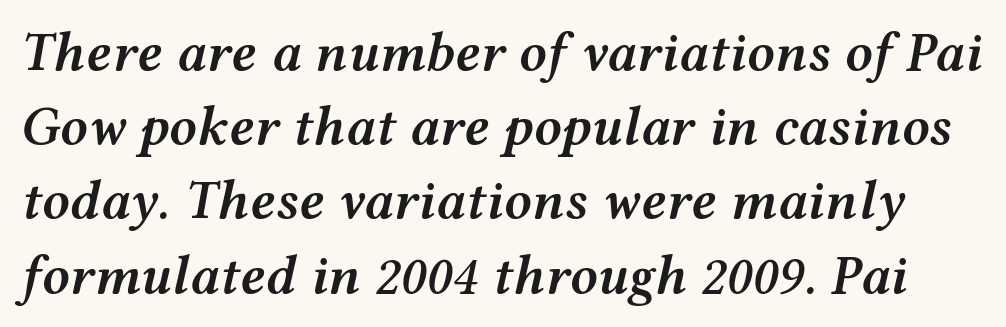
Caption: semibold face, moderately heavy strokes. What's the leading like? Ordinary, nothing unusual. A clean baseline with only descenders dipping below it. The passage shown leans; its letterforms are oblique. Glyph-to-glyph distance matches everyday printed text.
